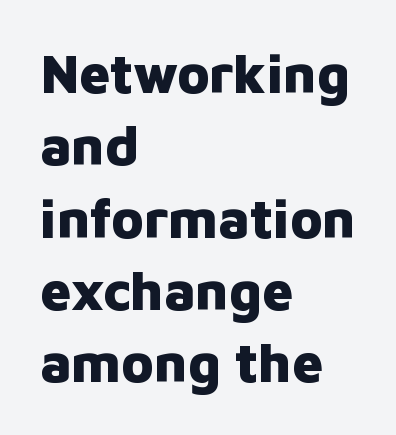
Clear beneath every line of the passage. Default kerning and tracking; the words read as compact shapes. Looks like regular typesetting: each glyph gets only the width it needs. You can tell from the bare stems that sans-serif type was used.
